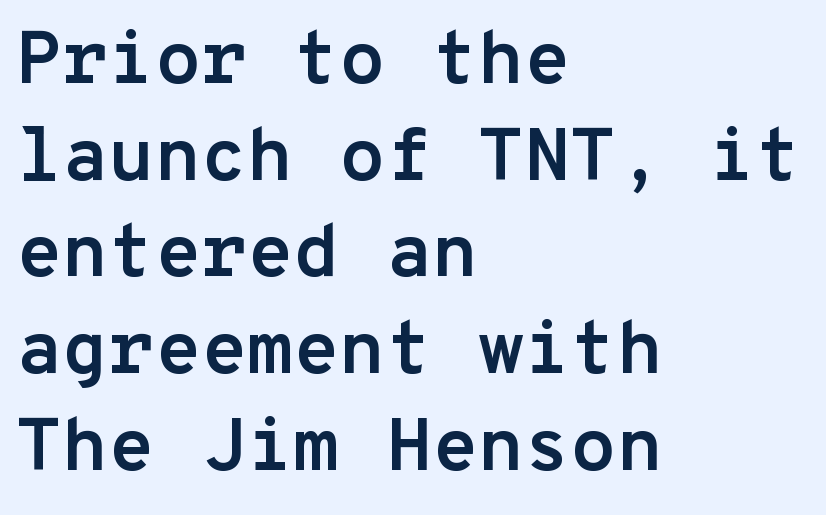
The image shows 75 px semibold sans-serif type, upright, monospaced; set left-aligned, normal line spacing (1.29x), normal letter spacing, not underlined; low stroke contrast and a medium x-height.
